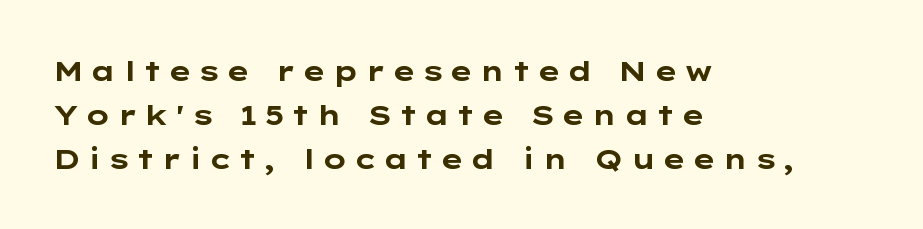
{"serif": "no", "italic": "no", "bold": "yes", "weight": "bold", "width": "wide", "stroke_contrast": "low", "x_height": "medium", "monospaced": "no", "underline": "no", "align": "left", "line_spacing": "normal", "line_spacing_ratio": 1.57, "letter_spacing": "wide", "letter_spacing_em": 0.21, "glyph_px": 28}
